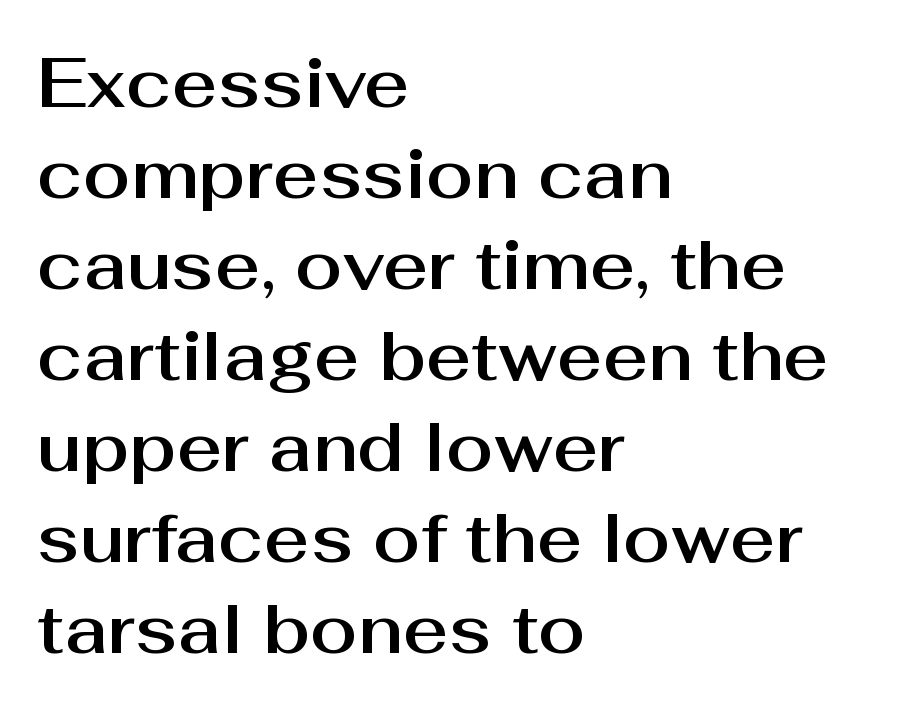
The lettering holds an erect, upright posture throughout. This sample has the flowing, uneven cadence of proportional lettering. Is the block centered? No — it sits flush against the left margin. No feet cap the strokes, marking this as sans-serif type. Students, note that the glyphs here touch the page at normal intervals.
